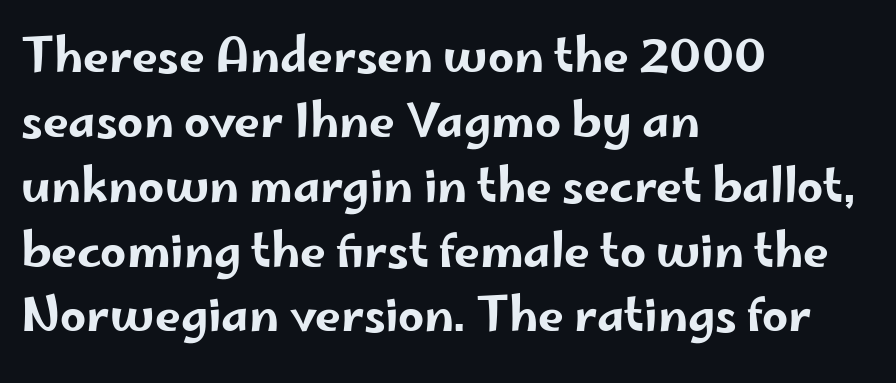
{"serif": "no", "italic": "no", "width": "wide", "stroke_contrast": "low", "x_height": "small", "monospaced": "no", "underline": "no", "align": "left", "line_spacing": "normal", "line_spacing_ratio": 1.41, "letter_spacing": "normal", "letter_spacing_em": 0.0, "glyph_px": 46}
